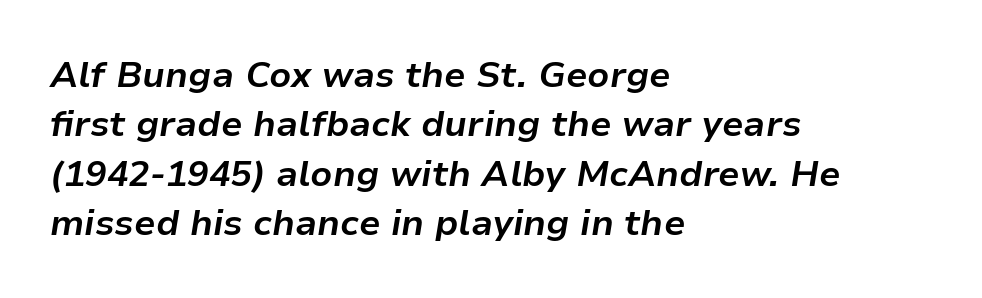
{"italic": "yes", "lean": "right", "slant_degrees": 9, "bold": "yes", "weight": "bold", "width": "normal", "stroke_contrast": "low", "x_height": "medium", "monospaced": "no", "underline": "no", "align": "left", "line_spacing": "normal", "line_spacing_ratio": 1.37, "letter_spacing": "normal", "letter_spacing_em": 0.0, "glyph_px": 36}
